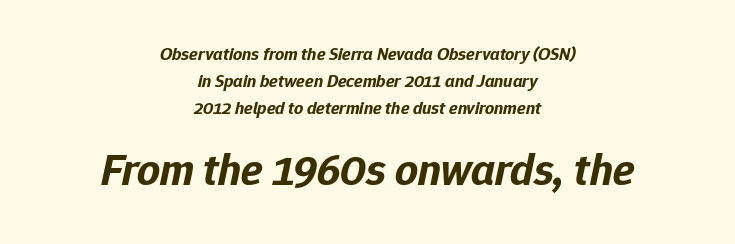
{"italic": "yes", "lean": "right", "slant_degrees": 12, "bold": "yes", "weight": "bold", "width": "normal", "stroke_contrast": "low", "x_height": "medium", "monospaced": "no", "underline": "no", "align": "center", "line_spacing": "normal", "line_spacing_ratio": 1.49, "letter_spacing": "normal", "letter_spacing_em": 0.0, "larger_block": "second", "size_ratio": 2.5, "glyph_px": 45}
